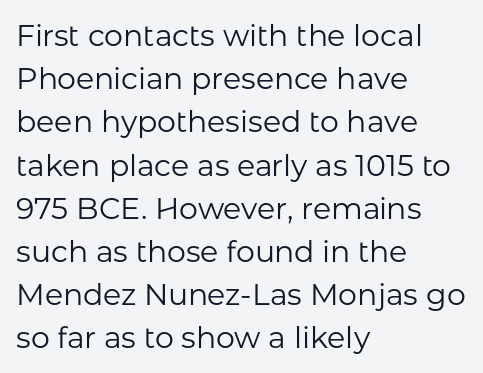
The image shows 30 px regular-weight sans-serif type, upright; set left-aligned, normal line spacing (1.44x), normal letter spacing, not underlined; low stroke contrast and a medium x-height.
